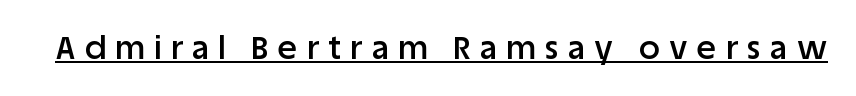
Q: Is the text bold? A: Semi-bold.
Q: Is the text italic (slanted)? A: No, it is upright.
Q: Is the typeface a serif or a sans-serif typeface? A: Sans-serif.
Q: Is the text underlined? A: Yes.
Q: Is the spacing between letters normal or unusually wide? A: Unusually wide.
Q: Width (condensed, normal, or wide)? A: Normal.
Q: Stroke contrast? A: Low.
Q: x-height? A: Large.
Q: Monospaced? A: No.
